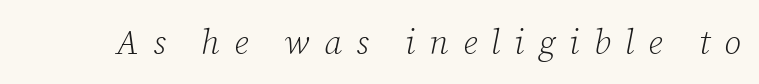
Q: Is the text bold? A: No.
Q: Is the text italic (slanted)? A: Yes, it leans right by about 12 degrees.
Q: Is the typeface a serif or a sans-serif typeface? A: Serif.
Q: Is the text underlined? A: No.
Q: Is the spacing between letters normal or unusually wide? A: Unusually wide.
Q: Width (condensed, normal, or wide)? A: Normal.
Q: Stroke contrast? A: Low.
Q: x-height? A: Medium.
Q: Monospaced? A: No.
